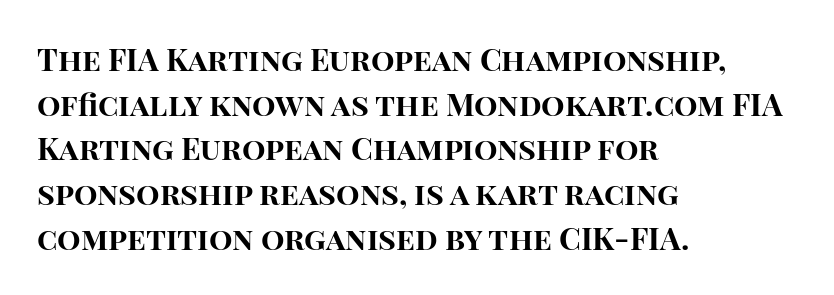
The image shows 31 px bold sans-serif type, upright; set left-aligned, normal line spacing (1.44x), normal letter spacing, not underlined; high stroke contrast and a large x-height.
